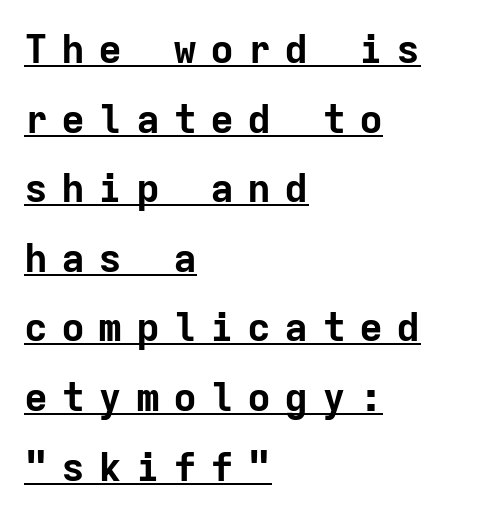
The image shows 40 px bold sans-serif type, upright, monospaced; set left-aligned, line spacing 1.74x, unusually wide letter spacing (+0.33 em), underlined; low stroke contrast and a medium x-height.
